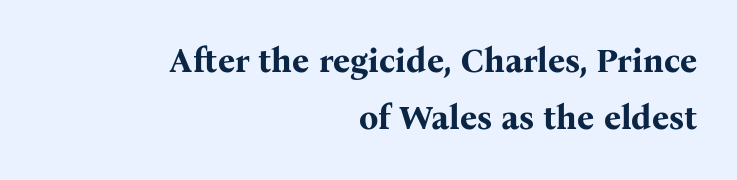
{"serif": "yes", "italic": "no", "bold": "yes", "weight": "bold", "width": "normal", "stroke_contrast": "medium", "x_height": "medium", "monospaced": "no", "underline": "no", "align": "right", "line_spacing": "normal", "line_spacing_ratio": 1.69, "letter_spacing": "normal", "letter_spacing_em": 0.0, "glyph_px": 34}
